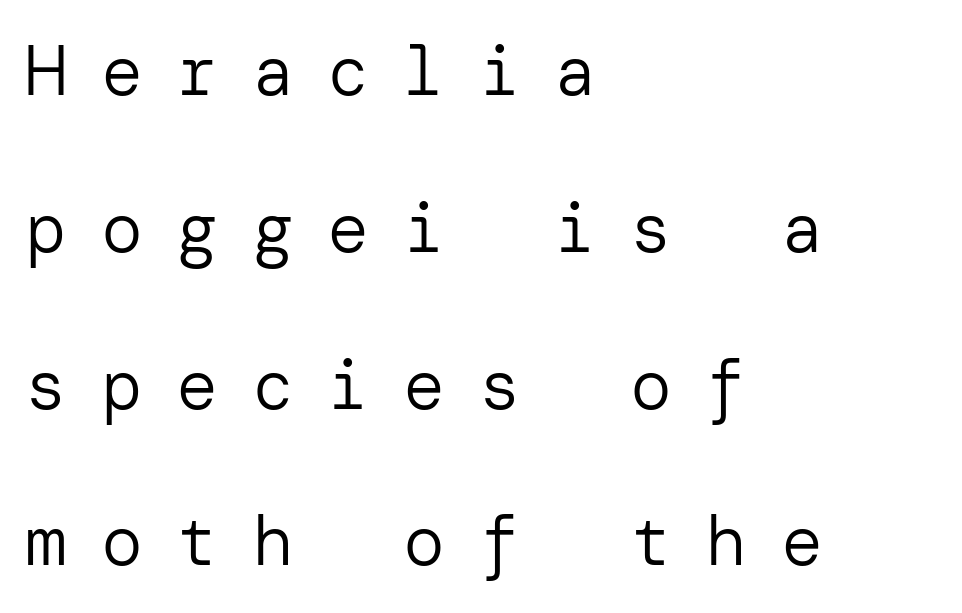
{"serif": "no", "italic": "no", "bold": "no", "weight": "regular", "width": "normal", "stroke_contrast": "low", "x_height": "medium", "underline": "no", "align": "left", "line_spacing": "loose", "line_spacing_ratio": 2.24, "letter_spacing": "wide", "letter_spacing_em": 0.48, "glyph_px": 70}
